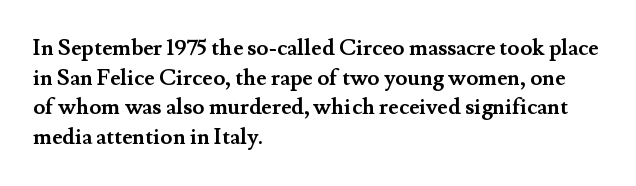
The image shows 22 px bold type, upright; set left-aligned, normal line spacing (1.35x), normal letter spacing, not underlined.
